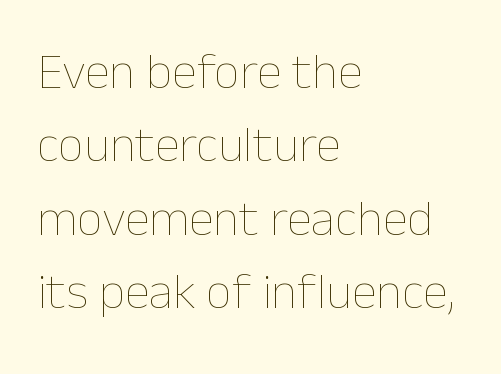
Is there any slant? The stems are plumb. Short note: letters normally spaced. This sample is left-justified, so line endings fall wherever the words run out. The typeface has the unassuming heft of standard copy or less. Varying glyph widths throughout — classic text-font behaviour. These lines sit exactly where default settings would place them.
